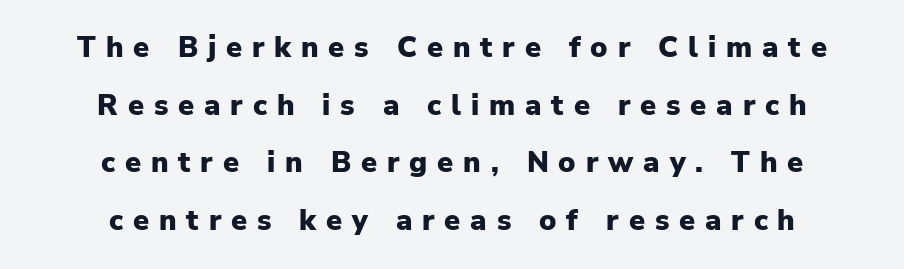
{"serif": "no", "italic": "no", "bold": "yes", "weight": "heavy", "width": "normal", "stroke_contrast": "low", "x_height": "medium", "monospaced": "no", "underline": "no", "align": "center", "line_spacing": "loose", "line_spacing_ratio": 1.99, "letter_spacing": "wide", "letter_spacing_em": 0.34, "glyph_px": 29}
